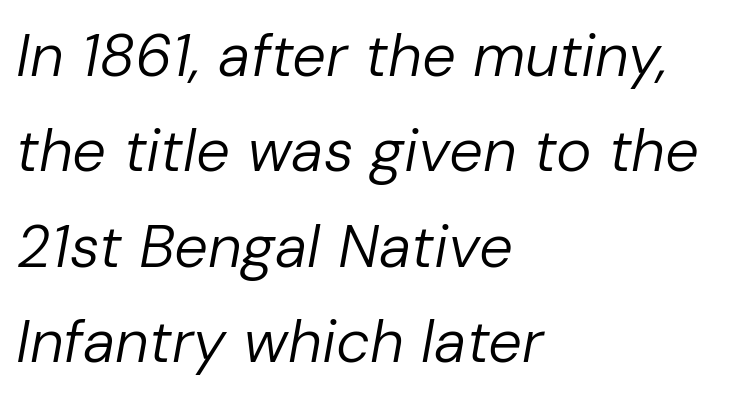
The image shows 60 px regular-weight type, italic (leaning right); set left-aligned, normal line spacing (1.59x), normal letter spacing, not underlined; low stroke contrast and a medium x-height.
